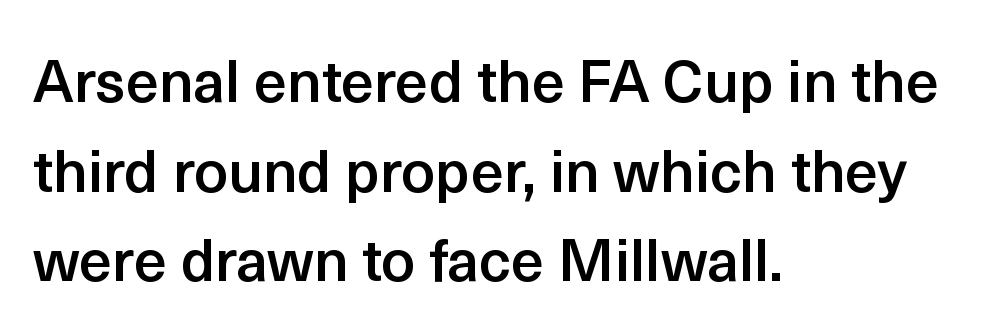
Q: Is the text bold? A: Semi-bold.
Q: Is the text italic (slanted)? A: No, it is upright.
Q: Is the typeface a serif or a sans-serif typeface? A: Sans-serif.
Q: Is the text underlined? A: No.
Q: How is the paragraph aligned? A: Left-aligned.
Q: Is the spacing between letters normal or unusually wide? A: Normal.
Q: Is the spacing between lines tight, normal or loose? A: Normal.
Q: Width (condensed, normal, or wide)? A: Normal.
Q: x-height? A: Medium.
Q: Monospaced? A: No.
